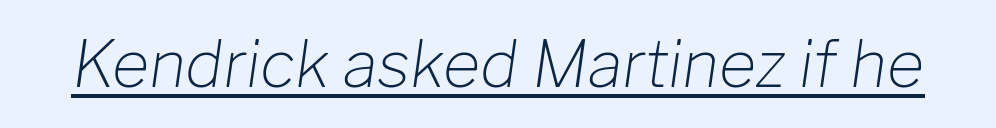
The image shows 64 px light type, italic (leaning right); set normal letter spacing, underlined; low stroke contrast and a medium x-height.
